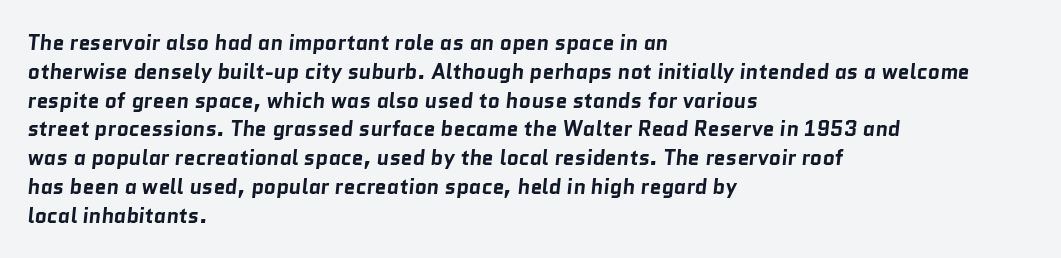
Q: Is the text bold? A: Yes.
Q: Is the text underlined? A: No.
Q: How is the paragraph aligned? A: Left-aligned.
Q: Is the spacing between letters normal or unusually wide? A: Normal.
Q: Is the spacing between lines tight, normal or loose? A: Normal.
